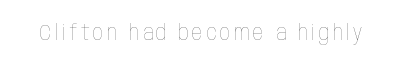
The image shows 21 px text type, upright; set not underlined.
